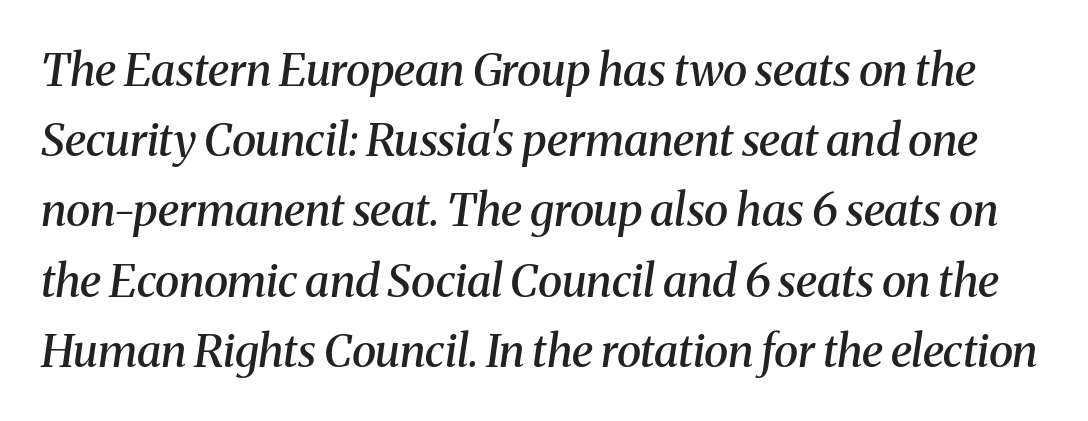
If you measured baseline to baseline, you'd find a middling distance. Nothing unusual about the tracking: characters are spaced as the font intends. Just letters on the line, the space beneath them empty. This is moderately heavy type, rendered in semibold. Emphasis-style slanted type is in use. Check where the strokes stop: tiny serifs finish them off.
